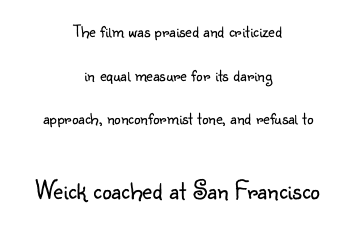
The image shows 27 px text type, upright; set centered, loose line spacing (2.43x), normal letter spacing, not underlined; the second (bottom) block is 1.5x larger.
